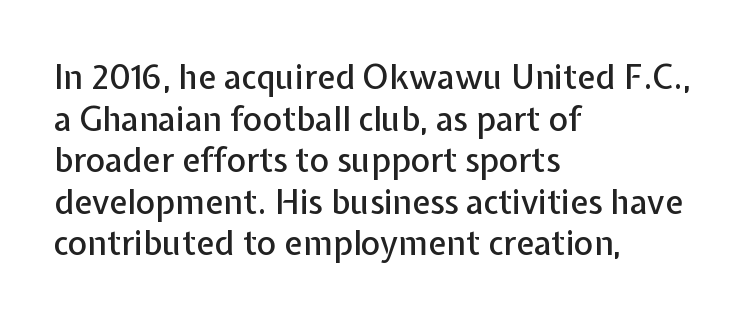
The image shows 33 px sans-serif type, upright; set left-aligned, normal line spacing (1.26x), normal letter spacing, not underlined; low stroke contrast and a medium x-height.
